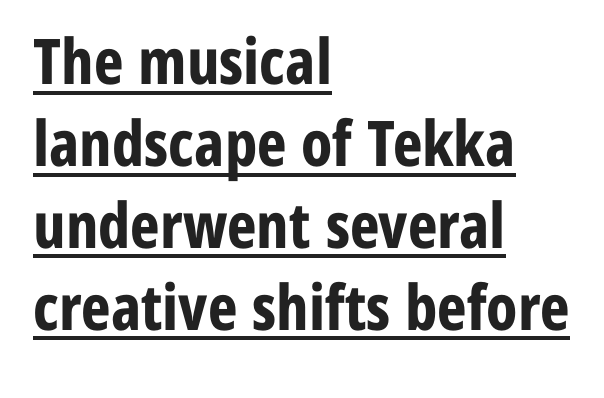
The image shows 63 px bold, condensed sans-serif type, upright; set left-aligned, normal line spacing (1.3x), normal letter spacing, underlined; low stroke contrast and a medium x-height.
